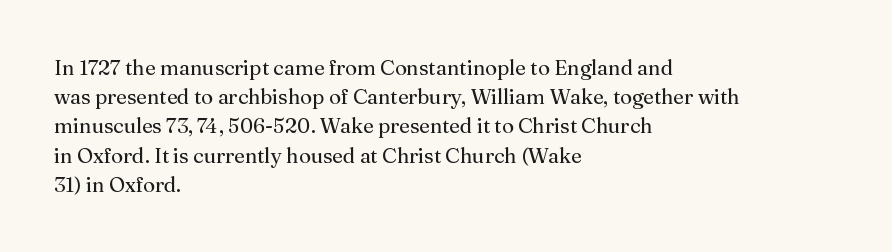
The image shows 21 px text type, upright; set left-aligned, normal line spacing (1.39x), normal letter spacing, not underlined.
